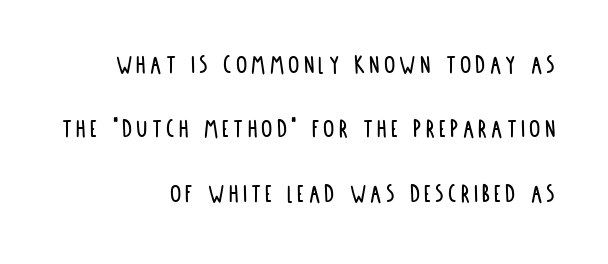
Do the letters lean? They stand straight. Is this a fixed-width face? No — the glyphs have proportional, varying widths. Notice how the passage keeps a crisp vertical edge on the right only. Note: no serifs on the glyphs. Has an underline been added? It has not.
